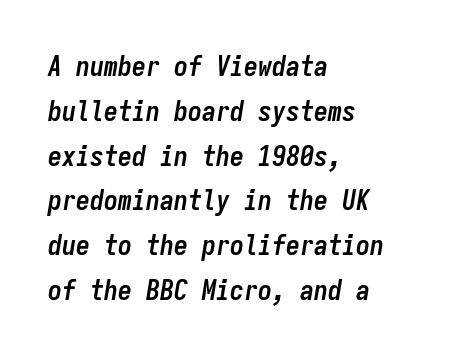
Line spacing here is normal. A full-strength bold gives these letters their thick strokes. The letters march in equal steps, a hallmark of fixed-pitch type. The space directly below the letters is spotless. One-word summary of the alignment: left.
